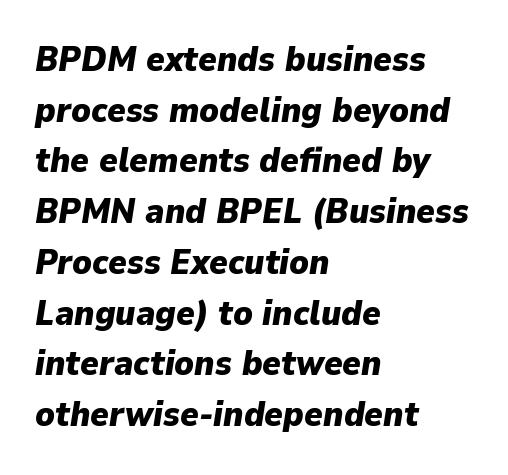
The image shows 35 px heavy type, italic (leaning right); set left-aligned, normal line spacing (1.45x), normal letter spacing, not underlined; low stroke contrast and a medium x-height.
